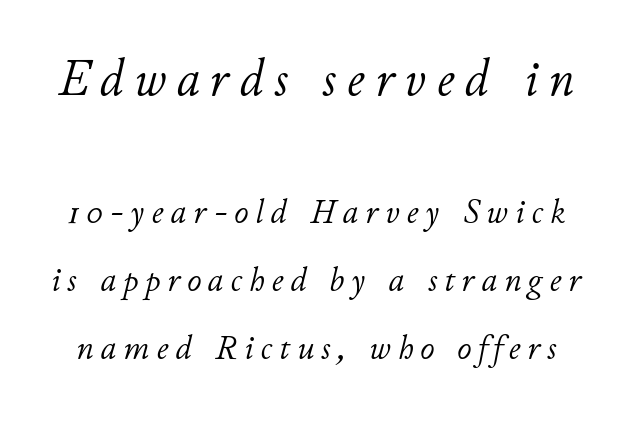
Q: Is the text bold? A: No.
Q: Is the text italic (slanted)? A: Yes, it leans right by about 11 degrees.
Q: Is the text underlined? A: No.
Q: Is the spacing between letters normal or unusually wide? A: Unusually wide.
Q: Is the spacing between lines tight, normal or loose? A: Loose.
Q: Which block of text is set in a larger size, the first (top) or the second (bottom)? A: The first (top) one.
Q: Width (condensed, normal, or wide)? A: Normal.
Q: Stroke contrast? A: Low.
Q: x-height? A: Small.
Q: Monospaced? A: No.
